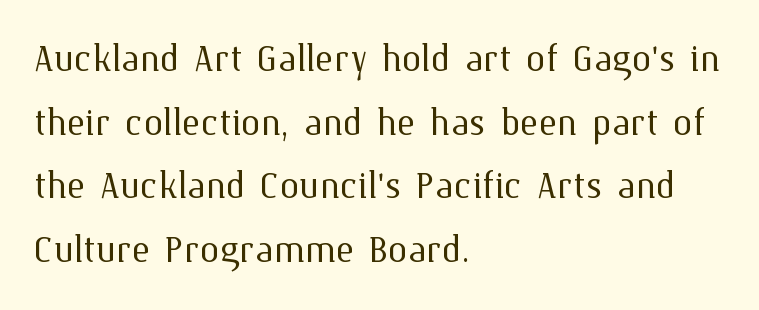
No chunkiness to these letters — they're not bold. If you measured baseline to baseline, you'd find a middling distance. These lines are set flush left with a ragged right edge. The face used here is rendered with its standard letterfit. The strip under each line holds only bare page. You can tell it's not italic because the verticals are truly vertical.
